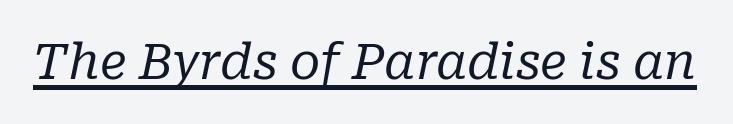
The image shows 49 px regular-weight serif type, italic (leaning right); set normal letter spacing, underlined; low stroke contrast and a medium x-height.
